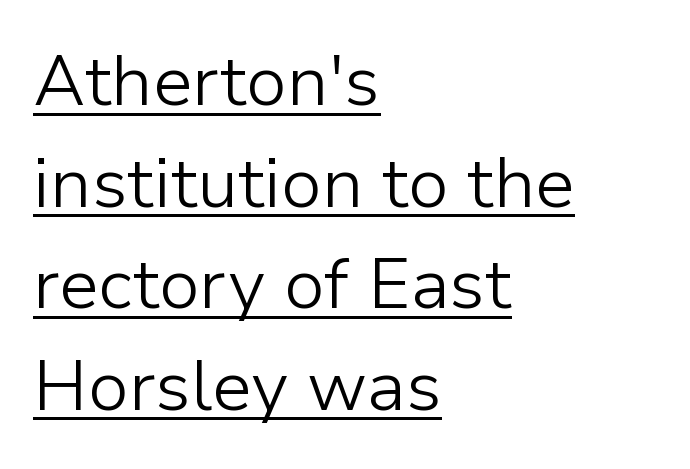
Q: Is the text bold? A: No.
Q: Is the text italic (slanted)? A: No, it is upright.
Q: Is the typeface a serif or a sans-serif typeface? A: Sans-serif.
Q: Is the text underlined? A: Yes.
Q: How is the paragraph aligned? A: Left-aligned.
Q: Is the spacing between letters normal or unusually wide? A: Normal.
Q: Is the spacing between lines tight, normal or loose? A: Normal.
Q: Width (condensed, normal, or wide)? A: Normal.
Q: Stroke contrast? A: Low.
Q: x-height? A: Medium.
Q: Monospaced? A: No.
